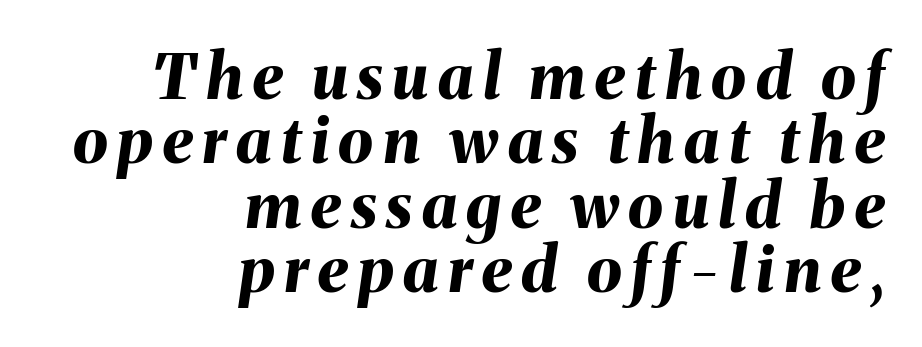
Q: Is the text bold? A: Yes.
Q: Is the text italic (slanted)? A: Yes, it leans right by about 8 degrees.
Q: Is the text underlined? A: No.
Q: How is the paragraph aligned? A: Right-aligned.
Q: Is the spacing between lines tight, normal or loose? A: Tight.
Q: Width (condensed, normal, or wide)? A: Normal.
Q: Stroke contrast? A: Medium.
Q: x-height? A: Medium.
Q: Monospaced? A: No.
